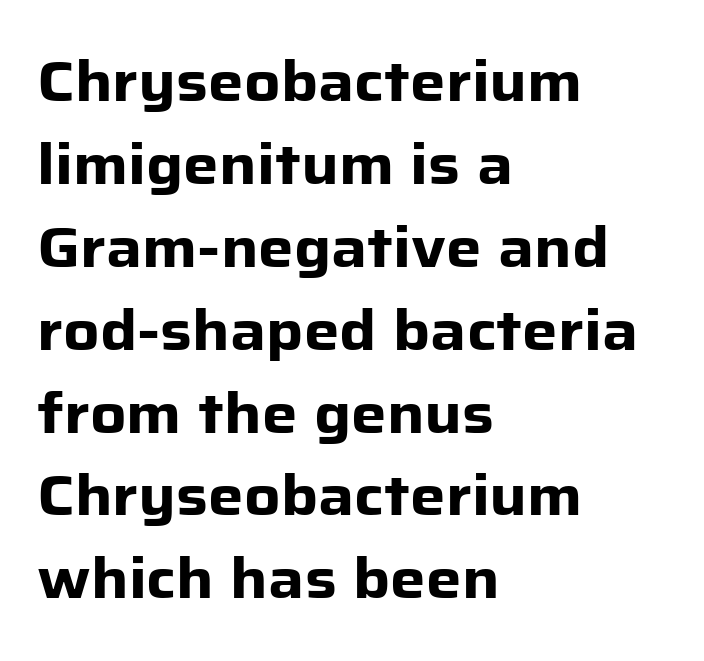
Q: Is the text bold? A: Yes.
Q: Is the text italic (slanted)? A: No, it is upright.
Q: Is the typeface a serif or a sans-serif typeface? A: Sans-serif.
Q: Is the text underlined? A: No.
Q: How is the paragraph aligned? A: Left-aligned.
Q: Is the spacing between letters normal or unusually wide? A: Normal.
Q: Is the spacing between lines tight, normal or loose? A: Normal.
Q: Width (condensed, normal, or wide)? A: Normal.
Q: Stroke contrast? A: Low.
Q: x-height? A: Medium.
Q: Monospaced? A: No.
